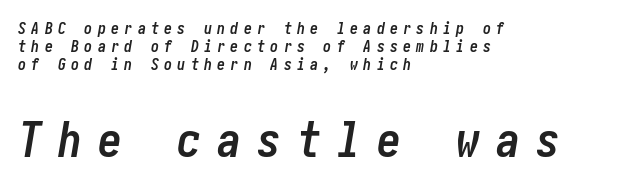
{"italic": "yes", "lean": "right", "slant_degrees": 10, "bold": "yes", "weight": "semibold", "width": "condensed", "stroke_contrast": "low", "x_height": "medium", "underline": "no", "align": "left", "line_spacing": "tight", "line_spacing_ratio": 1.11, "letter_spacing": "wide", "letter_spacing_em": 0.33, "larger_block": "second", "size_ratio": 3.0, "glyph_px": 48}
